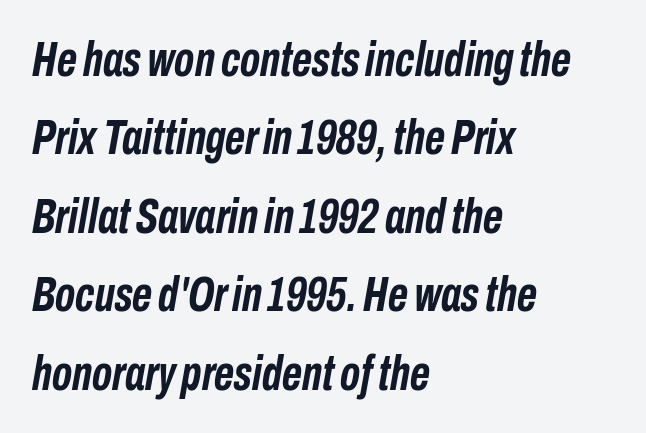
Check under the words: just untouched page. These lines stack with their left ends in a neat column. The block of text has a typical density, with ordinary space between rows. Notice how the stems are inclined rather than vertical — that's the hallmark of italics. How are the letters spaced? Ordinarily, with no added tracking.
